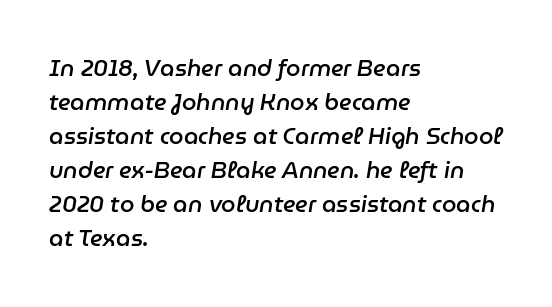
{"italic": "yes", "lean": "right", "slant_degrees": 9, "bold": "semi", "underline": "no", "align": "left", "line_spacing": "normal", "line_spacing_ratio": 1.48, "letter_spacing": "normal", "letter_spacing_em": 0.0, "glyph_px": 23}
